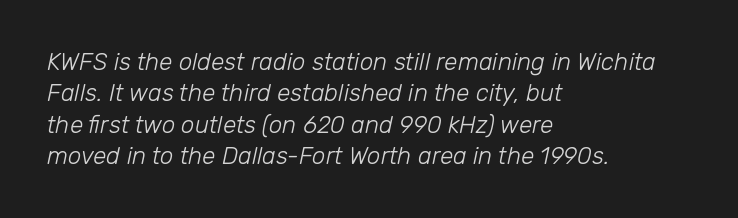
The image shows 24 px text type, italic (leaning right); set left-aligned, normal line spacing (1.31x), normal letter spacing, not underlined.
